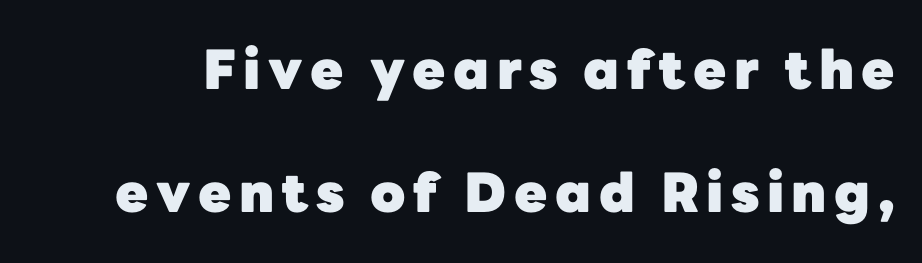
The image shows 54 px heavy sans-serif type, upright; set loose line spacing (2.27x), not underlined; low stroke contrast and a medium x-height.
